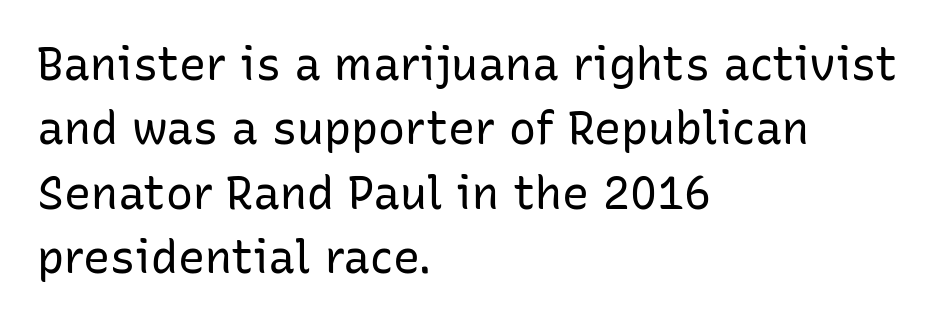
{"serif": "no", "italic": "no", "bold": "no", "weight": "regular", "width": "normal", "stroke_contrast": "low", "x_height": "medium", "monospaced": "no", "underline": "no", "align": "left", "line_spacing": "normal", "line_spacing_ratio": 1.43, "letter_spacing": "normal", "letter_spacing_em": 0.0, "glyph_px": 45}
